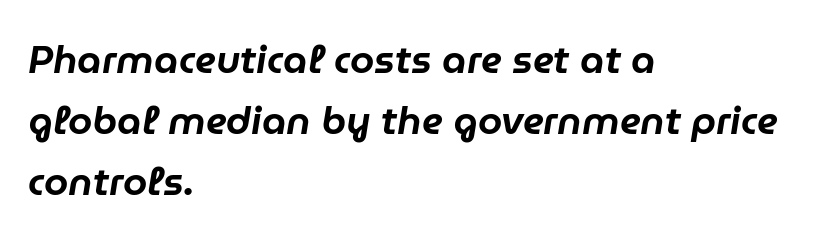
The image shows 39 px text type, italic (leaning right); set left-aligned, normal line spacing (1.56x), normal letter spacing, not underlined; low stroke contrast and a medium x-height.
